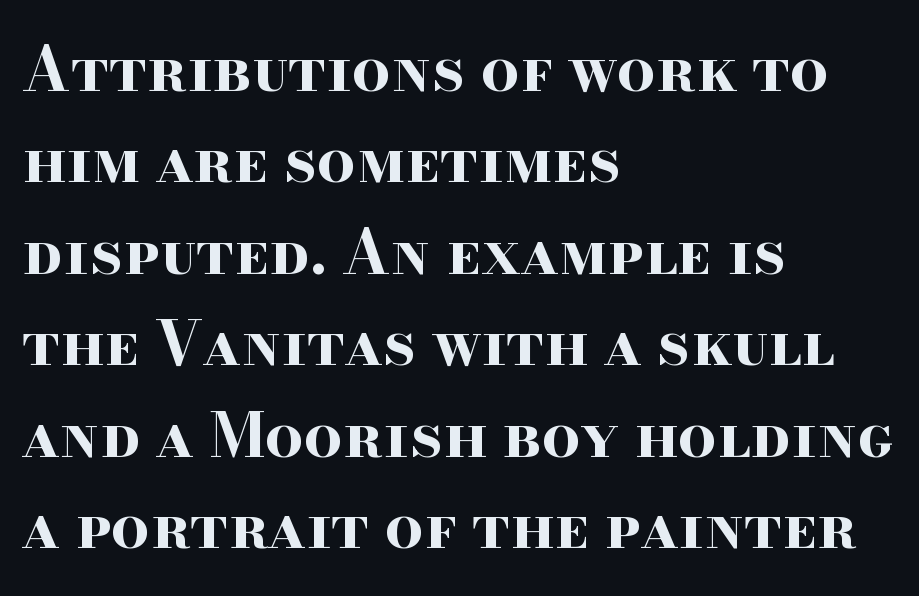
Q: Is the text bold? A: Yes.
Q: Is the text italic (slanted)? A: No, it is upright.
Q: Is the typeface a serif or a sans-serif typeface? A: Serif.
Q: Is the text underlined? A: No.
Q: How is the paragraph aligned? A: Left-aligned.
Q: Is the spacing between letters normal or unusually wide? A: Normal.
Q: Is the spacing between lines tight, normal or loose? A: Normal.
Q: Width (condensed, normal, or wide)? A: Wide.
Q: Stroke contrast? A: High.
Q: x-height? A: Small.
Q: Monospaced? A: No.
